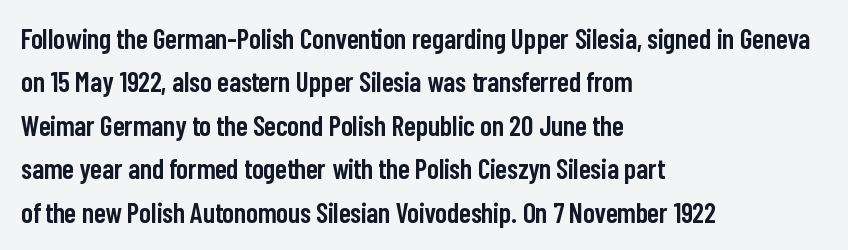
Leading: standard. This rendering employs a face without finishing strokes, i.e., a sans-serif. Its strokes are somewhat broadened, the hallmark of semibold type. Any mark beneath the type? The region is blank.
